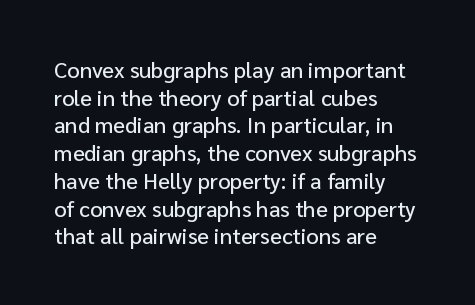
Regarding leading, the lines here are spaced in the standard way. The space beneath each line is pristine and unruled. Tracking value appears to be zero — textbook default spacing. The setting favours the left margin, as ordinary paragraphs usually do.
